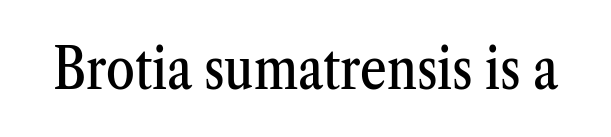
The passage shown is not underscored anywhere. What kind of face is this? One with serifs. Nobody touched the tracking dial on this one. Do the letters lean? They stand straight. Proportional: the letters do not fall into vertical columns.
